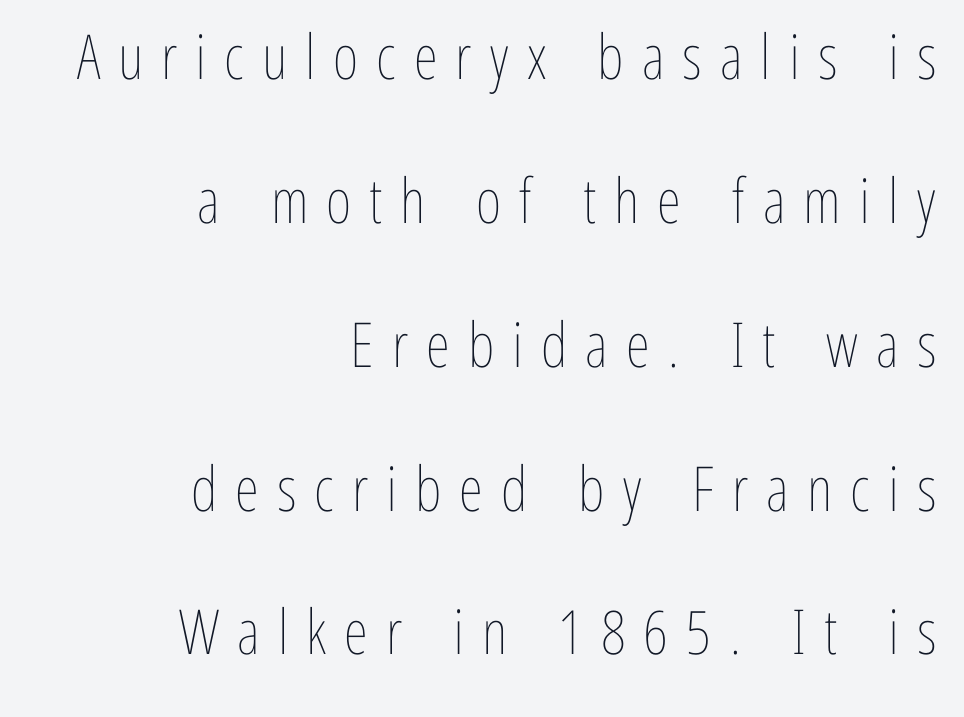
The leading is generous, giving the passage an open texture. The strip under each line holds only bare page. You could only call the tracking loose — the letters float apart. Bold? No — there's no thickening of the strokes.
